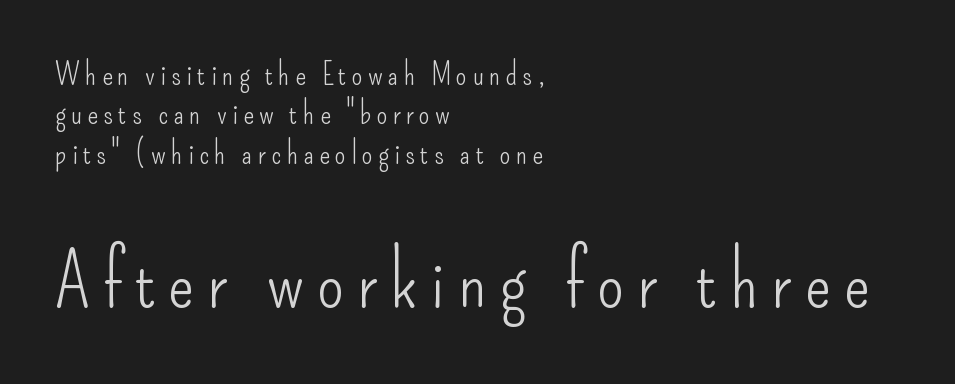
{"serif": "no", "italic": "no", "bold": "no", "weight": "light", "width": "condensed", "stroke_contrast": "low", "x_height": "small", "monospaced": "no", "underline": "no", "align": "left", "line_spacing": "normal", "line_spacing_ratio": 1.27, "larger_block": "second", "size_ratio": 2.48, "glyph_px": 77}
